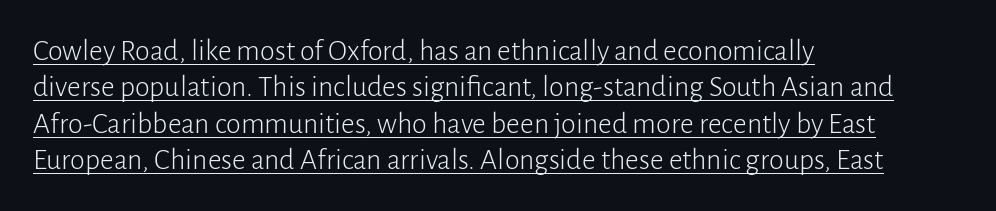
{"serif": "no", "italic": "no", "bold": "no", "weight": "light", "width": "normal", "stroke_contrast": "low", "x_height": "medium", "monospaced": "no", "underline": "yes", "align": "left", "line_spacing_ratio": 1.21, "letter_spacing": "normal", "letter_spacing_em": 0.0, "glyph_px": 30}
